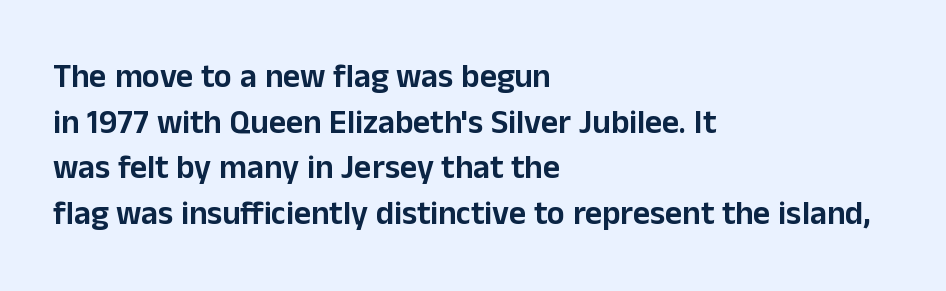
Q: Is the text italic (slanted)? A: No, it is upright.
Q: Is the typeface a serif or a sans-serif typeface? A: Sans-serif.
Q: Is the text underlined? A: No.
Q: How is the paragraph aligned? A: Left-aligned.
Q: Is the spacing between letters normal or unusually wide? A: Normal.
Q: Is the spacing between lines tight, normal or loose? A: Normal.
Q: Width (condensed, normal, or wide)? A: Normal.
Q: Stroke contrast? A: Low.
Q: x-height? A: Medium.
Q: Monospaced? A: No.
